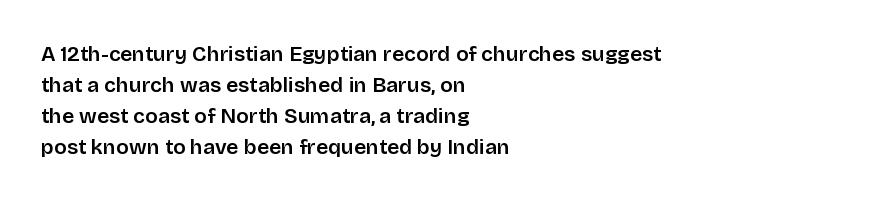
{"italic": "no", "bold": "semi", "underline": "no", "align": "left", "line_spacing": "normal", "line_spacing_ratio": 1.48, "letter_spacing": "normal", "letter_spacing_em": 0.0, "glyph_px": 21}
